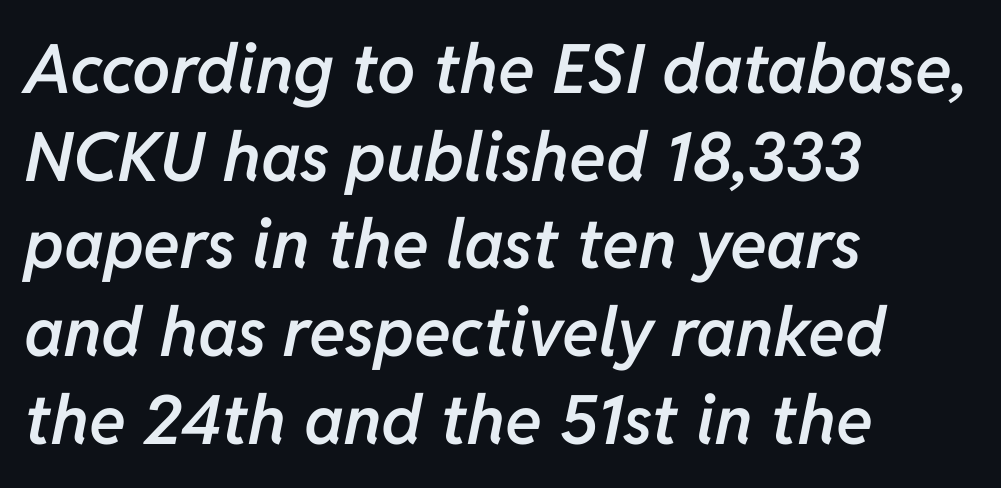
Q: Is the text bold? A: Semi-bold.
Q: Is the text italic (slanted)? A: Yes, it leans right by about 11 degrees.
Q: Is the text underlined? A: No.
Q: How is the paragraph aligned? A: Left-aligned.
Q: Is the spacing between letters normal or unusually wide? A: Normal.
Q: Is the spacing between lines tight, normal or loose? A: Normal.
Q: Width (condensed, normal, or wide)? A: Normal.
Q: Stroke contrast? A: Low.
Q: x-height? A: Medium.
Q: Monospaced? A: No.
